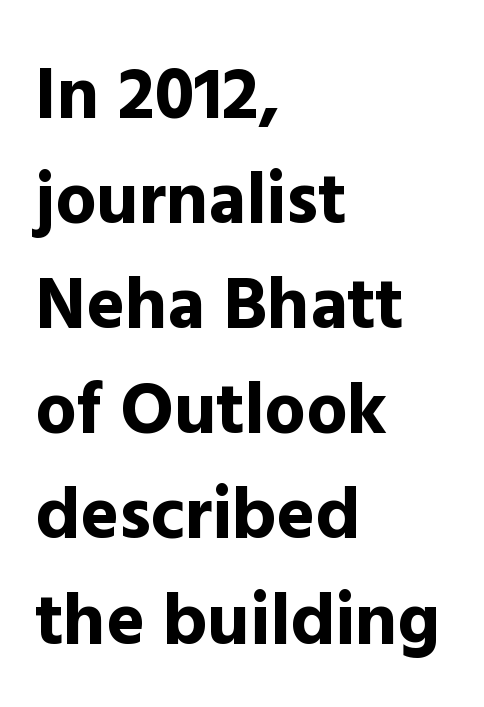
{"serif": "no", "italic": "no", "bold": "yes", "weight": "bold", "width": "normal", "x_height": "medium", "monospaced": "no", "underline": "no", "align": "left", "line_spacing": "normal", "line_spacing_ratio": 1.44, "letter_spacing": "normal", "letter_spacing_em": 0.0, "glyph_px": 73}
